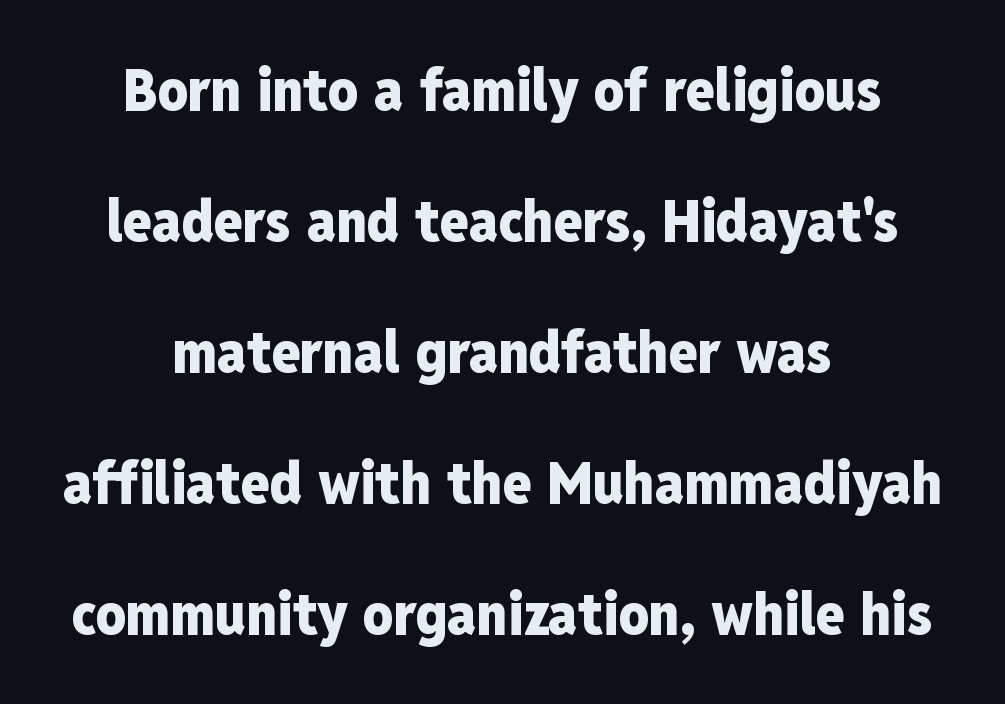
The image shows 59 px heavy, condensed sans-serif type, upright; set centered, loose line spacing (2.22x), normal letter spacing, not underlined; low stroke contrast and a medium x-height.
